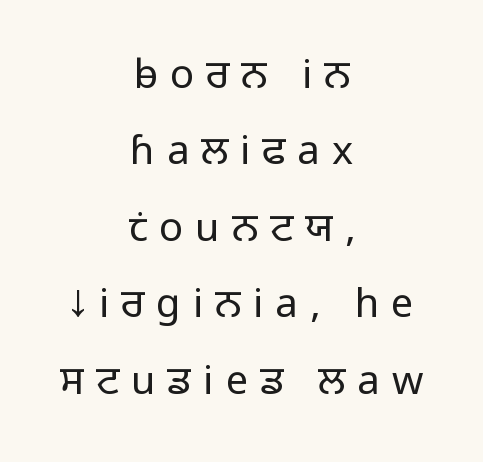
Q: Is the text bold? A: No.
Q: Is the text italic (slanted)? A: No, it is upright.
Q: Is the typeface a serif or a sans-serif typeface? A: Sans-serif.
Q: Is the text underlined? A: No.
Q: How is the paragraph aligned? A: Centered.
Q: Is the spacing between letters normal or unusually wide? A: Unusually wide.
Q: Is the spacing between lines tight, normal or loose? A: Loose.
Q: Width (condensed, normal, or wide)? A: Normal.
Q: Stroke contrast? A: Low.
Q: x-height? A: Medium.
Q: Monospaced? A: No.
